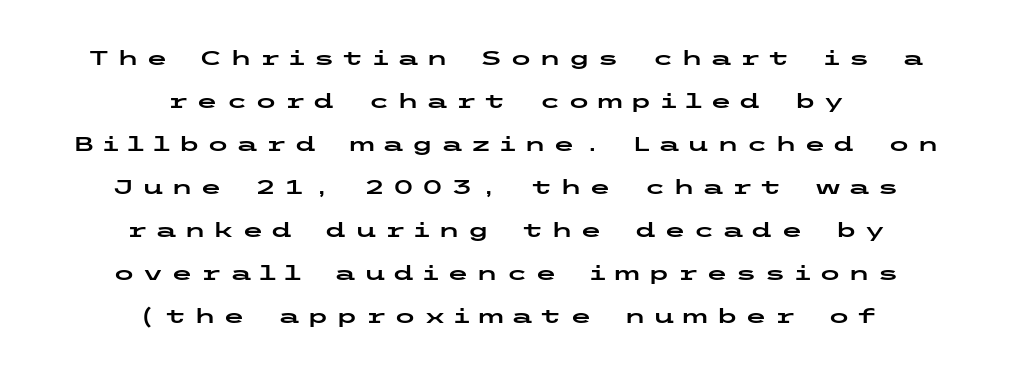
The image shows 20 px text type, upright; set centered, loose line spacing (2.15x), unusually wide letter spacing (+0.36 em), not underlined.
